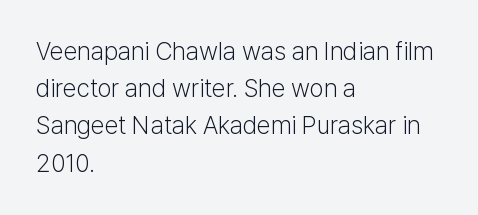
Q: Is the text bold? A: No.
Q: Is the text italic (slanted)? A: No, it is upright.
Q: Is the text underlined? A: No.
Q: How is the paragraph aligned? A: Left-aligned.
Q: Is the spacing between letters normal or unusually wide? A: Normal.
Q: Is the spacing between lines tight, normal or loose? A: Normal.
